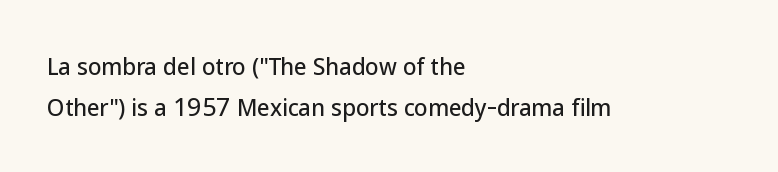
{"italic": "no", "underline": "no", "align": "left", "line_spacing_ratio": 1.87, "letter_spacing": "normal", "letter_spacing_em": 0.0, "glyph_px": 22}
